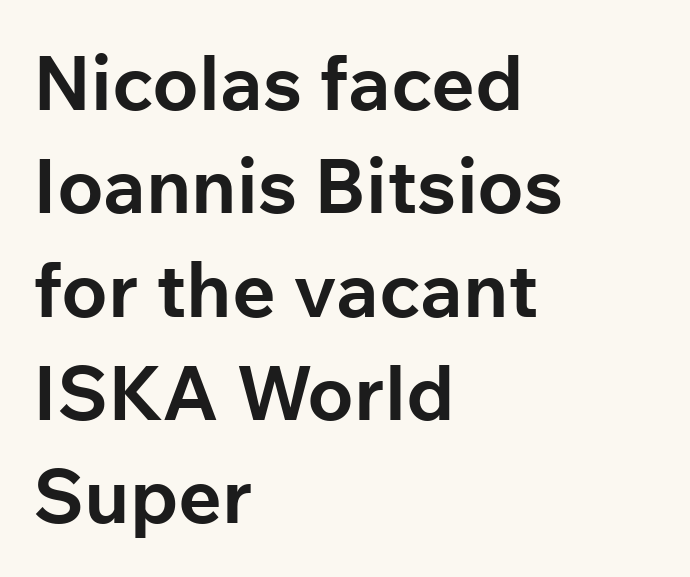
The image shows 76 px bold sans-serif type, upright; set left-aligned, normal line spacing (1.36x), normal letter spacing, not underlined; low stroke contrast and a medium x-height.
